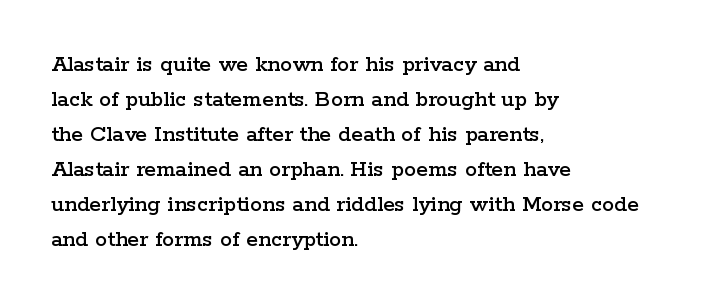
Q: Is the text italic (slanted)? A: No, it is upright.
Q: Is the text underlined? A: No.
Q: How is the paragraph aligned? A: Left-aligned.
Q: Is the spacing between letters normal or unusually wide? A: Normal.
Q: Is the spacing between lines tight, normal or loose? A: Normal.
